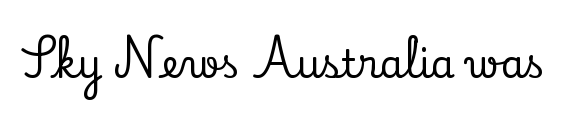
Q: Is the text italic (slanted)? A: No, it is upright.
Q: Is the typeface a serif or a sans-serif typeface? A: Serif.
Q: Is the text underlined? A: No.
Q: Is the spacing between letters normal or unusually wide? A: Normal.
Q: Width (condensed, normal, or wide)? A: Normal.
Q: Stroke contrast? A: Low.
Q: x-height? A: Small.
Q: Monospaced? A: No.
